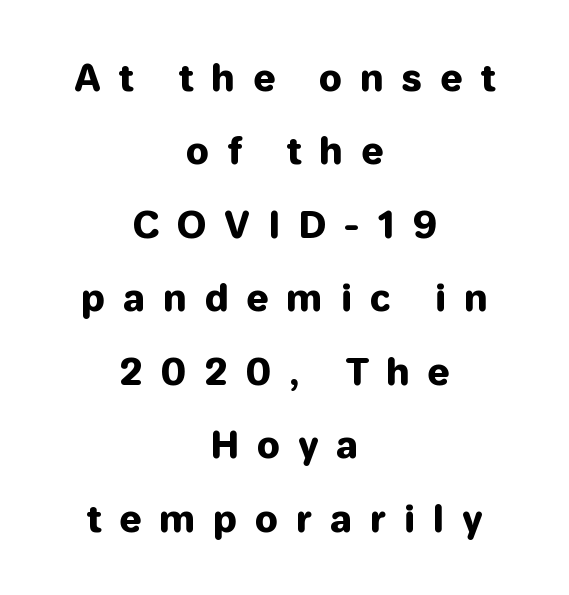
The image shows 36 px heavy sans-serif type, upright; set centered, loose line spacing (2.04x), unusually wide letter spacing (+0.49 em), not underlined; low stroke contrast and a medium x-height.
